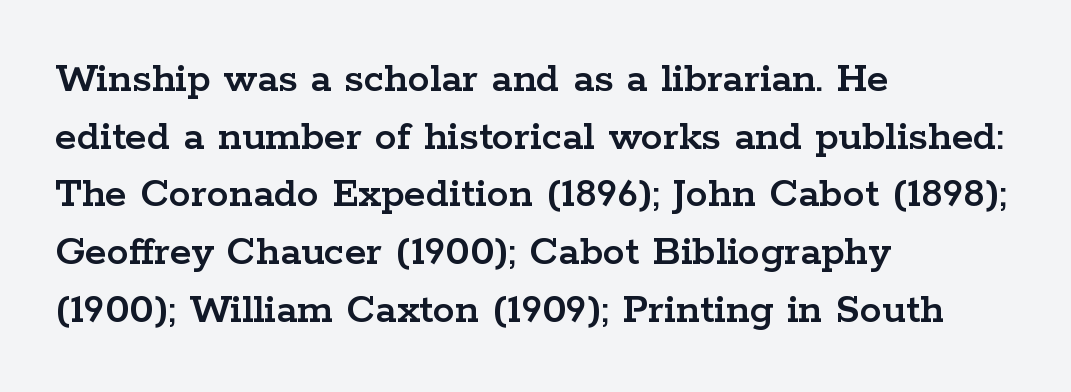
Q: Is the text italic (slanted)? A: No, it is upright.
Q: Is the typeface a serif or a sans-serif typeface? A: Serif.
Q: Is the text underlined? A: No.
Q: How is the paragraph aligned? A: Left-aligned.
Q: Is the spacing between letters normal or unusually wide? A: Normal.
Q: Is the spacing between lines tight, normal or loose? A: Normal.
Q: Width (condensed, normal, or wide)? A: Wide.
Q: Stroke contrast? A: Low.
Q: x-height? A: Medium.
Q: Monospaced? A: No.
